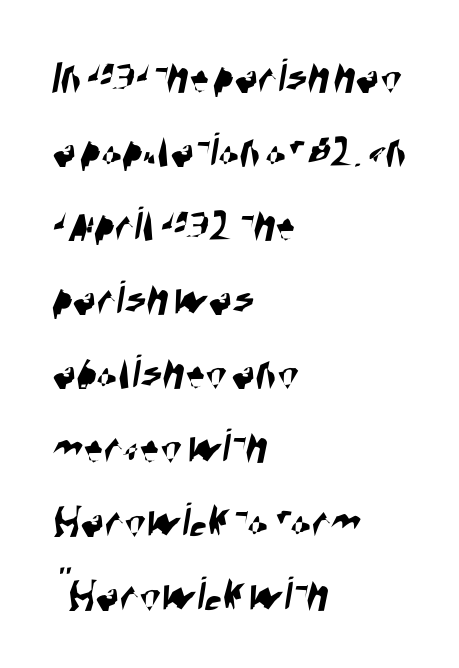
The image shows 49 px condensed sans-serif type; set left-aligned, normal line spacing (1.51x), normal letter spacing, not underlined; high stroke contrast and a large x-height.
